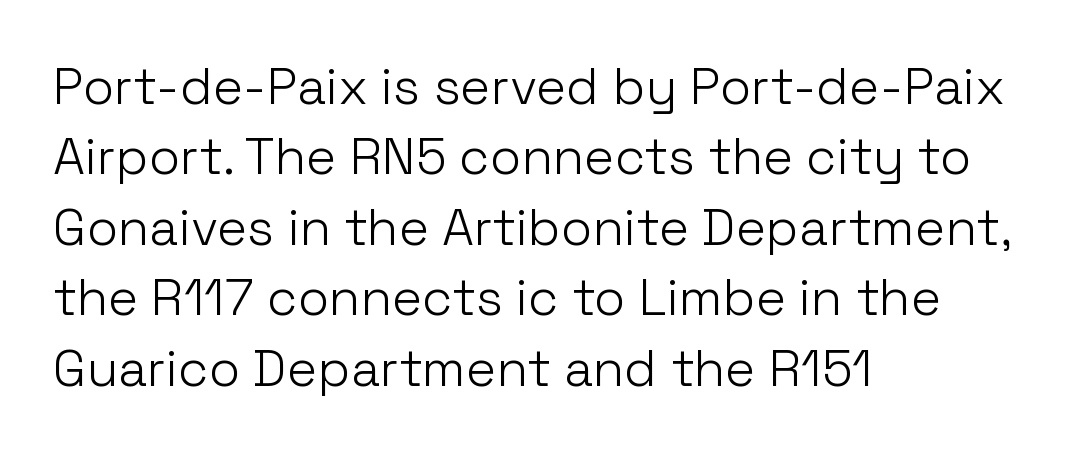
{"serif": "no", "italic": "no", "bold": "no", "weight": "light", "width": "normal", "stroke_contrast": "low", "x_height": "medium", "monospaced": "no", "underline": "no", "align": "left", "line_spacing": "normal", "line_spacing_ratio": 1.38, "letter_spacing": "normal", "letter_spacing_em": 0.0, "glyph_px": 51}
